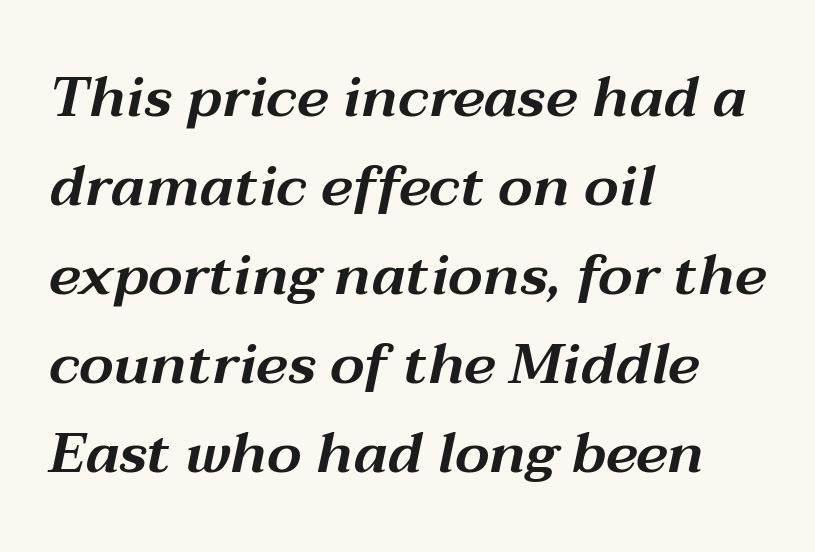
{"italic": "yes", "lean": "right", "slant_degrees": 12, "width": "wide", "stroke_contrast": "medium", "x_height": "medium", "monospaced": "no", "underline": "no", "align": "left", "line_spacing": "normal", "line_spacing_ratio": 1.56, "letter_spacing": "normal", "letter_spacing_em": 0.0, "glyph_px": 57}
